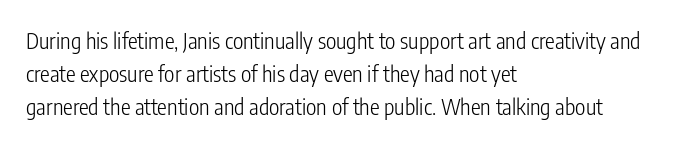
Q: Is the text bold? A: No.
Q: Is the text italic (slanted)? A: No, it is upright.
Q: Is the text underlined? A: No.
Q: How is the paragraph aligned? A: Left-aligned.
Q: Is the spacing between letters normal or unusually wide? A: Normal.
Q: Is the spacing between lines tight, normal or loose? A: Normal.
